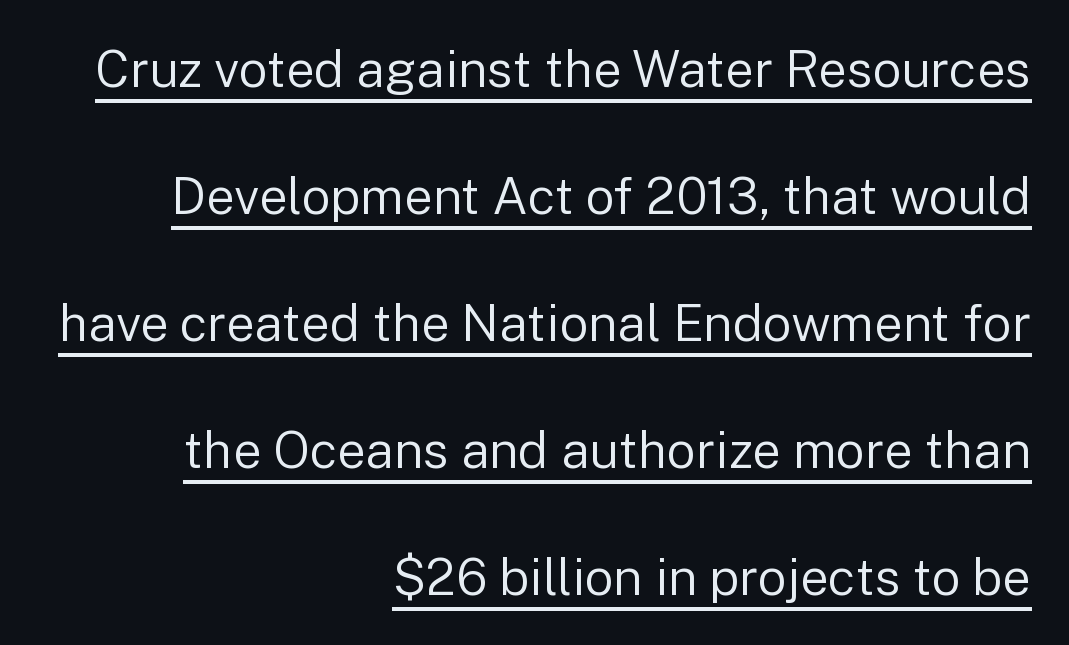
{"serif": "no", "italic": "no", "bold": "no", "weight": "regular", "width": "normal", "stroke_contrast": "low", "x_height": "medium", "monospaced": "no", "underline": "yes", "align": "right", "line_spacing": "loose", "line_spacing_ratio": 2.49, "letter_spacing": "normal", "letter_spacing_em": 0.0, "glyph_px": 51}
